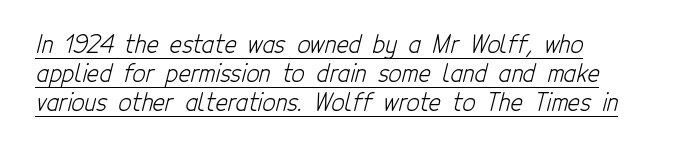
Q: Is the text bold? A: No.
Q: Is the text underlined? A: Yes.
Q: How is the paragraph aligned? A: Left-aligned.
Q: Is the spacing between letters normal or unusually wide? A: Normal.
Q: Is the spacing between lines tight, normal or loose? A: Normal.
